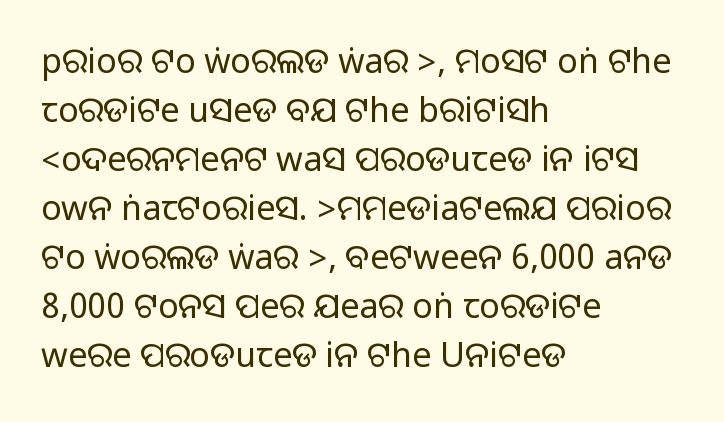
The image shows 34 px sans-serif type, upright; set left-aligned, normal line spacing (1.44x), normal letter spacing, not underlined; medium stroke contrast.
